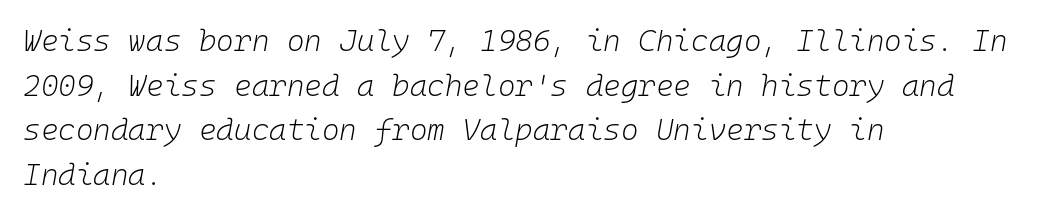
Think of a typewriter: that constant character pitch is what you see here. This sample uses plain, unmodified letter spacing. Is the type slanted? Yes — the strokes lean at a clear angle. All the whitespace from short lines collects on the right.
